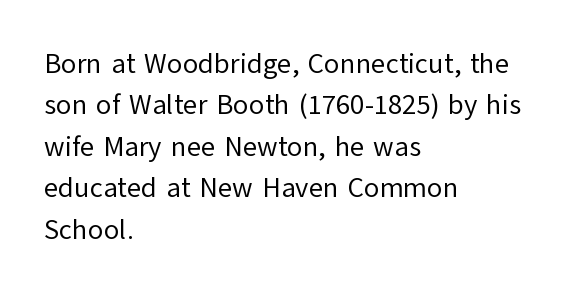
The image shows 28 px regular-weight sans-serif type, upright; set left-aligned, normal line spacing (1.48x), normal letter spacing, not underlined; low stroke contrast and a medium x-height.
